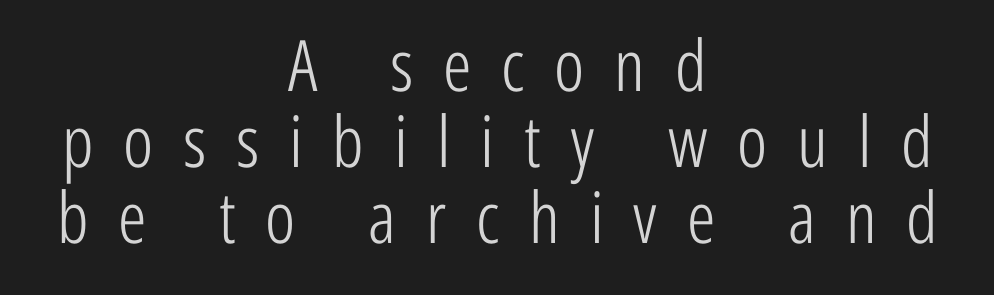
Unmarked baselines from the first word to the last. The rendering positions every line midway between the sides. Glyph-to-glyph distance is far greater than everyday printed text. The weight tops out at a normal text grade.
